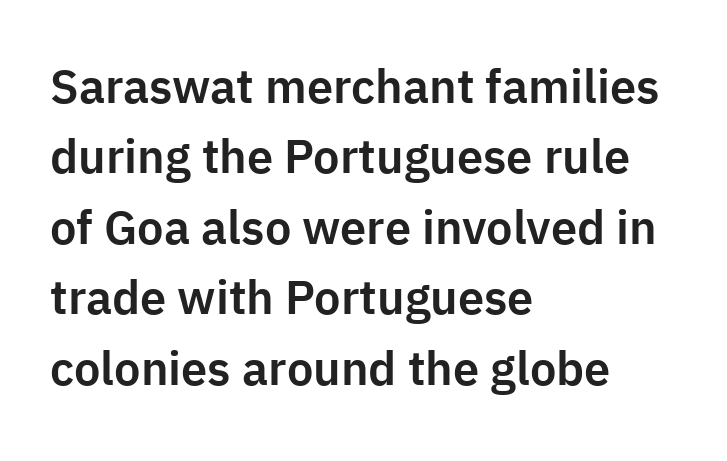
The image shows 47 px sans-serif type, upright; set left-aligned, normal line spacing (1.5x), normal letter spacing, not underlined; low stroke contrast and a medium x-height.
